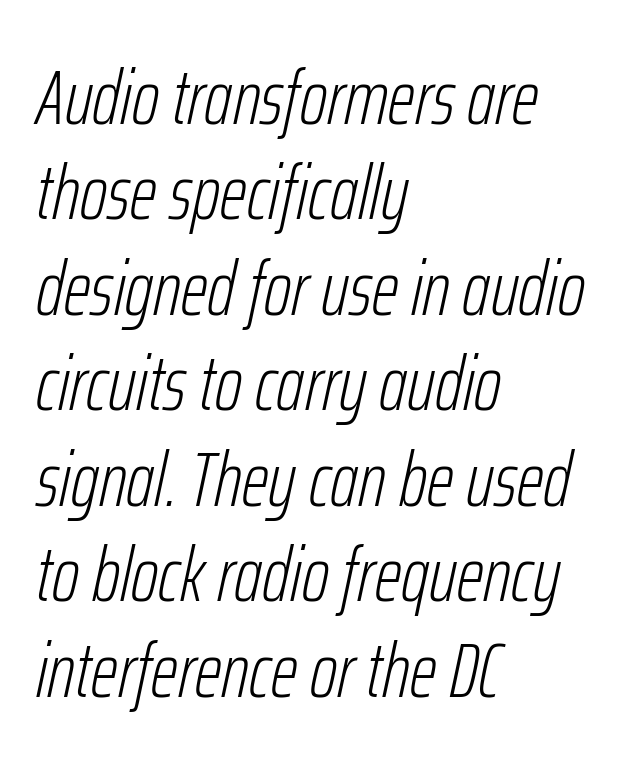
{"italic": "yes", "lean": "right", "slant_degrees": 12, "bold": "no", "weight": "light", "width": "condensed", "stroke_contrast": "low", "x_height": "medium", "monospaced": "no", "underline": "no", "align": "left", "line_spacing_ratio": 1.24, "letter_spacing": "normal", "letter_spacing_em": 0.0, "glyph_px": 77}
